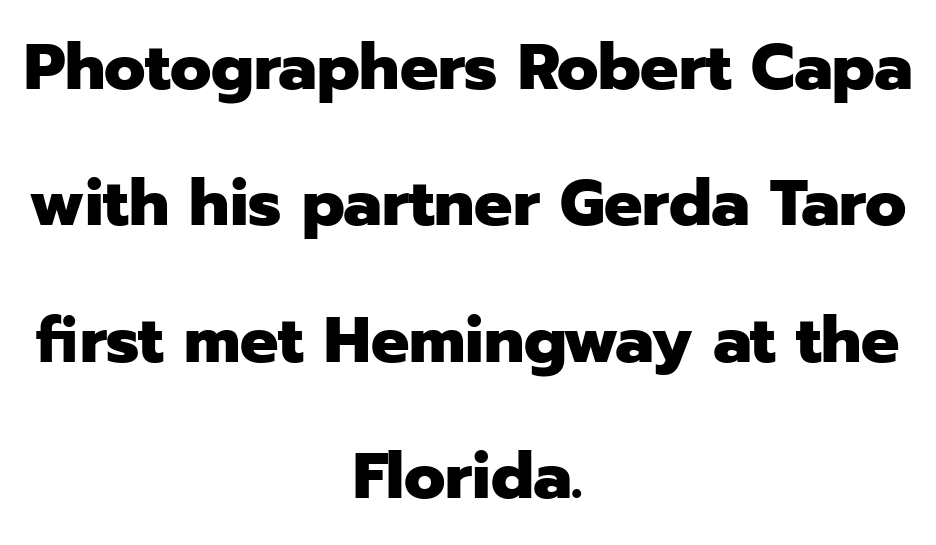
Every character sits straight up, as roman type does. The typesetter chose a symmetrical, centered arrangement here. The specimen omits any rule beneath the text block's lines. Rows of type keep a wide berth in the vertical direction. A typesetter would call this proportional, since set widths differ per character.
